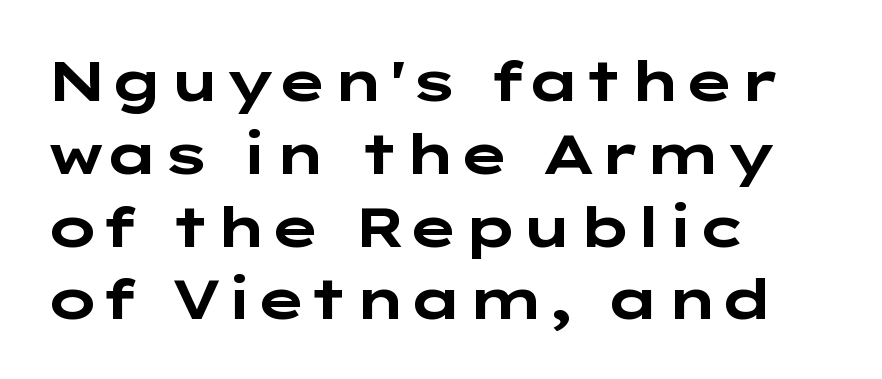
{"serif": "no", "italic": "no", "bold": "yes", "weight": "bold", "width": "wide", "stroke_contrast": "low", "x_height": "medium", "underline": "no", "align": "left", "line_spacing": "normal", "line_spacing_ratio": 1.3, "letter_spacing": "normal", "letter_spacing_em": 0.0, "glyph_px": 56}
